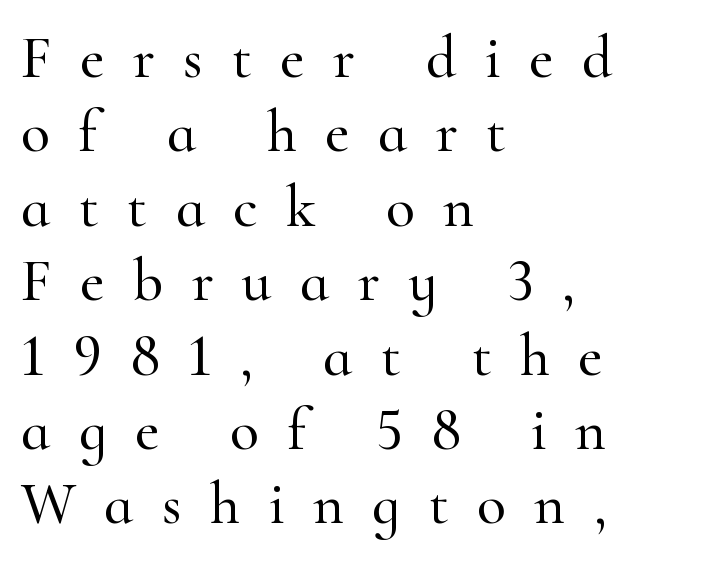
Q: Is the text italic (slanted)? A: No, it is upright.
Q: Is the typeface a serif or a sans-serif typeface? A: Serif.
Q: Is the text underlined? A: No.
Q: How is the paragraph aligned? A: Left-aligned.
Q: Is the spacing between letters normal or unusually wide? A: Unusually wide.
Q: Width (condensed, normal, or wide)? A: Normal.
Q: Stroke contrast? A: High.
Q: x-height? A: Small.
Q: Monospaced? A: No.
